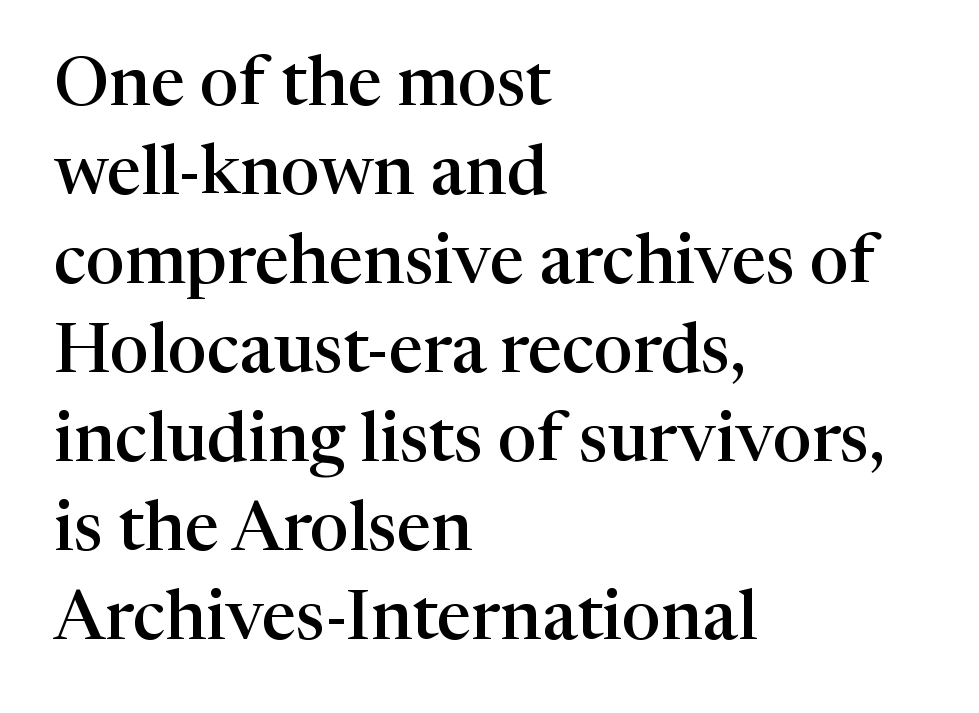
{"serif": "yes", "italic": "no", "bold": "semi", "weight": "semibold", "width": "normal", "stroke_contrast": "high", "x_height": "medium", "monospaced": "no", "underline": "no", "align": "left", "line_spacing": "normal", "line_spacing_ratio": 1.29, "letter_spacing": "normal", "letter_spacing_em": 0.0, "glyph_px": 69}
